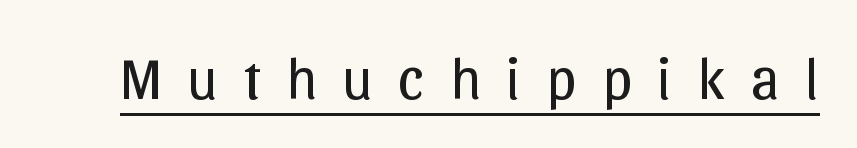
Q: Is the text bold? A: No.
Q: Is the text italic (slanted)? A: No, it is upright.
Q: Is the typeface a serif or a sans-serif typeface? A: Sans-serif.
Q: Is the text underlined? A: Yes.
Q: Is the spacing between letters normal or unusually wide? A: Unusually wide.
Q: Width (condensed, normal, or wide)? A: Normal.
Q: Stroke contrast? A: Low.
Q: x-height? A: Medium.
Q: Monospaced? A: No.
